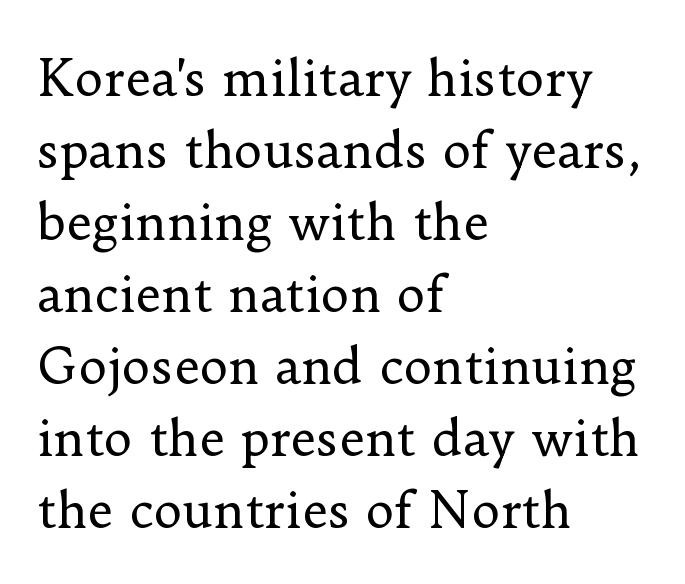
{"serif": "yes", "italic": "no", "bold": "no", "weight": "regular", "width": "normal", "stroke_contrast": "low", "x_height": "small", "monospaced": "no", "underline": "no", "align": "left", "line_spacing": "normal", "line_spacing_ratio": 1.47, "letter_spacing": "normal", "letter_spacing_em": 0.0, "glyph_px": 49}
